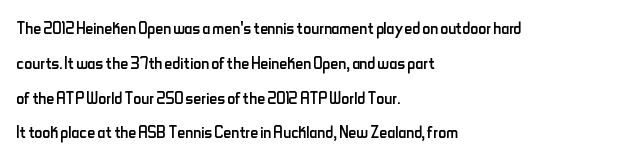
Q: Is the text bold? A: No.
Q: Is the text italic (slanted)? A: No, it is upright.
Q: Is the text underlined? A: No.
Q: How is the paragraph aligned? A: Left-aligned.
Q: Is the spacing between letters normal or unusually wide? A: Normal.
Q: Is the spacing between lines tight, normal or loose? A: Normal.
